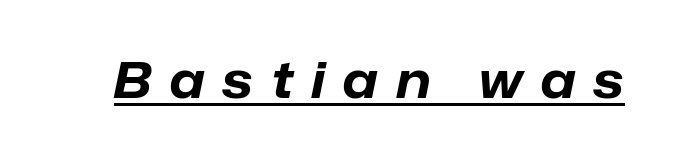
{"italic": "yes", "lean": "right", "slant_degrees": 12, "bold": "yes", "weight": "bold", "width": "normal", "stroke_contrast": "low", "x_height": "medium", "monospaced": "no", "underline": "yes", "letter_spacing": "wide", "letter_spacing_em": 0.38, "glyph_px": 49}
